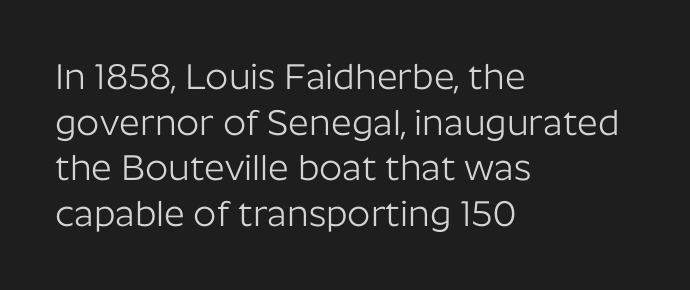
{"serif": "no", "italic": "no", "bold": "no", "weight": "light", "width": "normal", "stroke_contrast": "low", "x_height": "medium", "monospaced": "no", "underline": "no", "align": "left", "line_spacing": "normal", "line_spacing_ratio": 1.27, "letter_spacing": "normal", "letter_spacing_em": 0.0, "glyph_px": 36}
